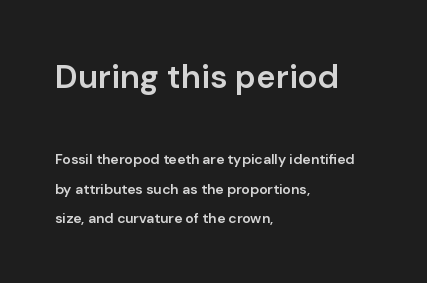
The image shows 33 px semibold sans-serif type, upright; set left-aligned, loose line spacing (2.09x), normal letter spacing, not underlined; the first (top) block is 2.36x larger; low stroke contrast and a medium x-height.
